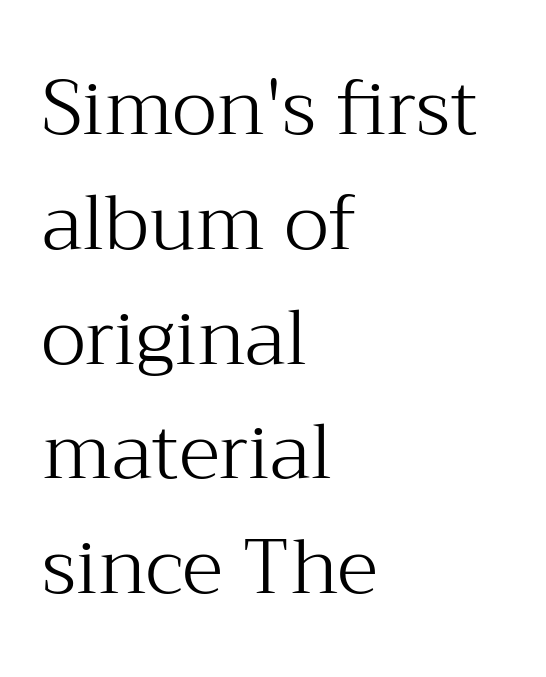
A light-to-regular cut is what we see here. Looks like regular typesetting: each glyph gets only the width it needs. The vertical gap from one line to the next is medium. Layout note: lines flush left. The letterforms sit shoulder to shoulder at normal distance. The text was rendered using a seriffed face with decorative stroke endings.
